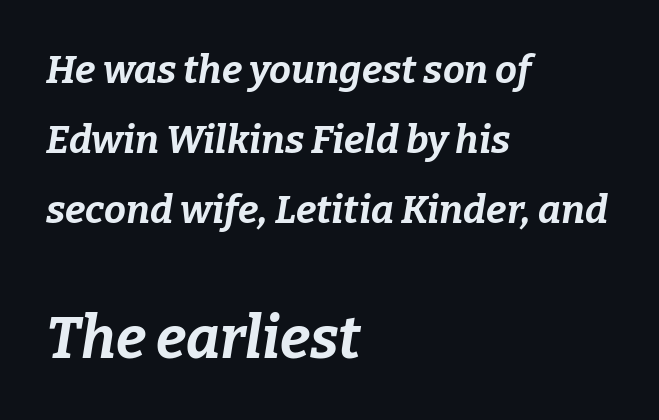
Q: Is the text bold? A: Yes.
Q: Is the text italic (slanted)? A: Yes, it leans right by about 9 degrees.
Q: Is the text underlined? A: No.
Q: How is the paragraph aligned? A: Left-aligned.
Q: Is the spacing between letters normal or unusually wide? A: Normal.
Q: Which block of text is set in a larger size, the first (top) or the second (bottom)? A: The second (bottom) one.
Q: Width (condensed, normal, or wide)? A: Normal.
Q: Stroke contrast? A: Low.
Q: x-height? A: Medium.
Q: Monospaced? A: No.
